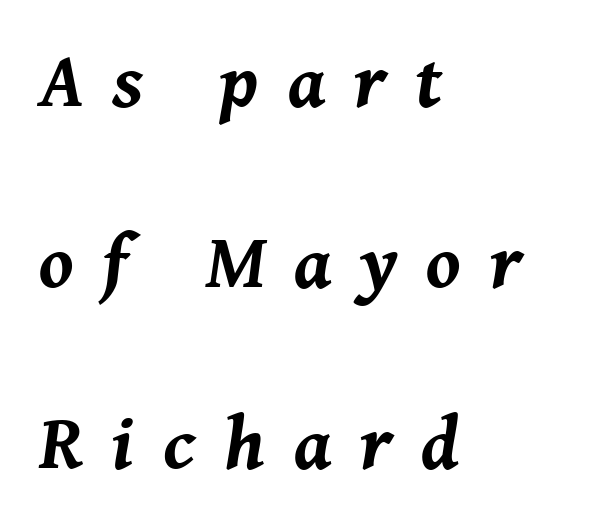
{"italic": "yes", "lean": "right", "slant_degrees": 8, "bold": "yes", "weight": "bold", "width": "normal", "stroke_contrast": "medium", "x_height": "medium", "monospaced": "no", "underline": "no", "align": "left", "line_spacing": "loose", "line_spacing_ratio": 2.38, "letter_spacing": "wide", "letter_spacing_em": 0.38, "glyph_px": 76}
